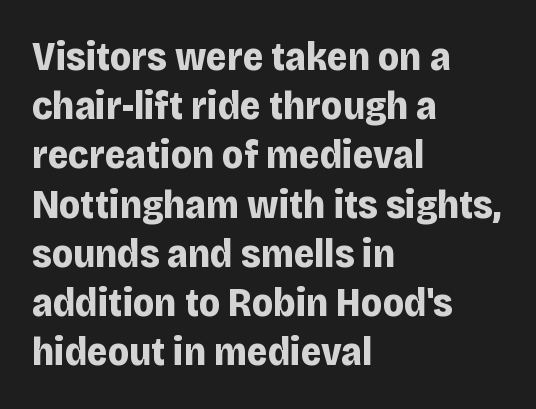
Honestly, there is no underline to notice here at all. Every row of glyphs begins at an identical x-position on the left. The designer went with a sans here, leaving each stem footless. These lines are rendered in a variable-pitch font. The letters stand straight up with perfectly vertical stems. The glyphs have the mass of a bold cut.
